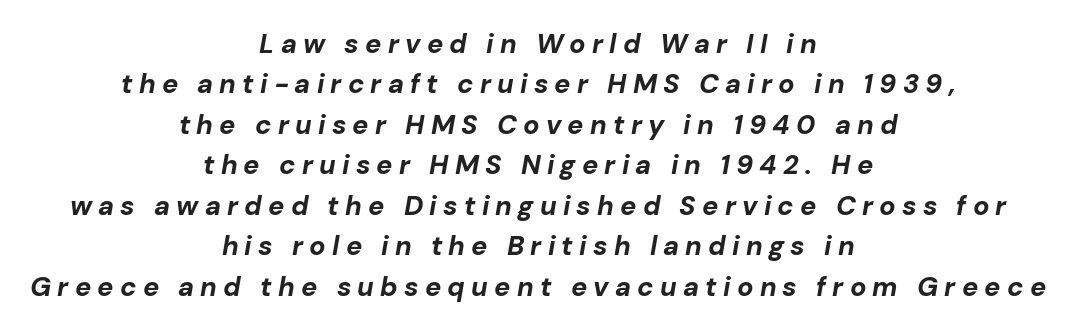
Q: Is the text bold? A: Yes.
Q: Is the text italic (slanted)? A: Yes, it leans right by about 10 degrees.
Q: Is the text underlined? A: No.
Q: How is the paragraph aligned? A: Centered.
Q: Is the spacing between letters normal or unusually wide? A: Unusually wide.
Q: Is the spacing between lines tight, normal or loose? A: Normal.
